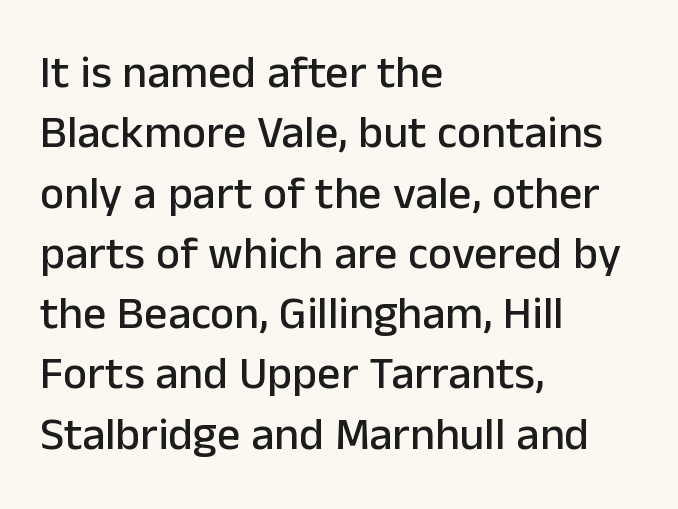
Quick note: underline off. One glance says typical: line gaps are just what's usual. Is the letter spacing exaggerated? No — it looks like the ordinary default. Which margin do the lines hug? The left one — the right edge is uneven. Every character sits straight up, as roman type does.
